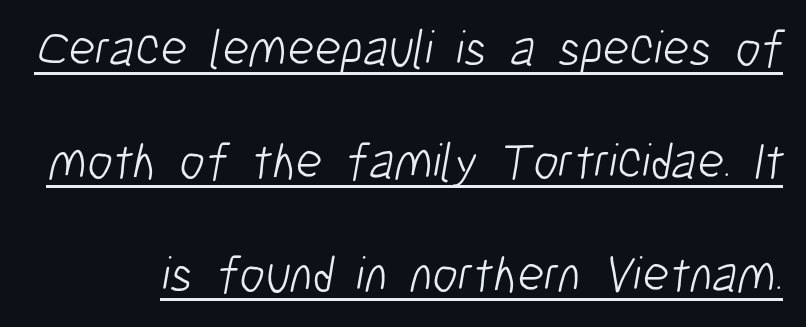
The image shows 51 px light, condensed sans-serif type; set loose line spacing (2.22x), normal letter spacing, underlined; low stroke contrast and a medium x-height.
